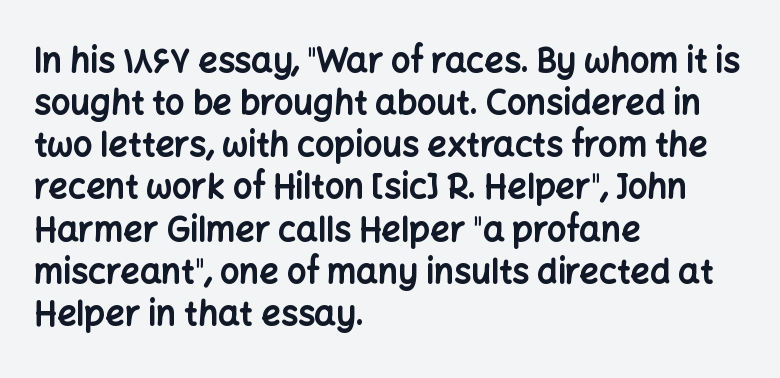
{"serif": "no", "italic": "no", "bold": "yes", "weight": "bold", "width": "normal", "stroke_contrast": "low", "x_height": "medium", "monospaced": "no", "underline": "no", "align": "left", "line_spacing_ratio": 1.24, "letter_spacing": "normal", "letter_spacing_em": 0.0, "glyph_px": 34}
